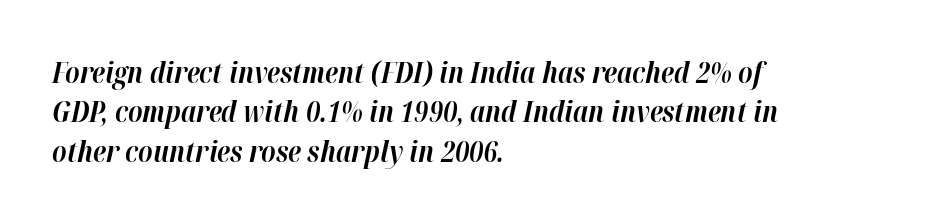
Q: Is the text bold? A: Yes.
Q: Is the text italic (slanted)? A: Yes, it leans right by about 12 degrees.
Q: Is the text underlined? A: No.
Q: How is the paragraph aligned? A: Left-aligned.
Q: Is the spacing between letters normal or unusually wide? A: Normal.
Q: Is the spacing between lines tight, normal or loose? A: Normal.
Q: Width (condensed, normal, or wide)? A: Normal.
Q: Stroke contrast? A: High.
Q: x-height? A: Medium.
Q: Monospaced? A: No.
